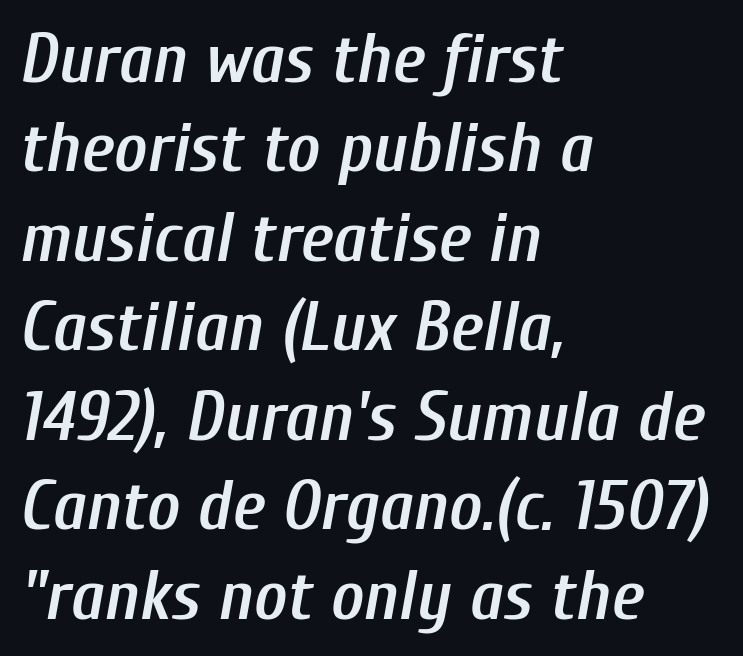
Q: Is the text bold? A: Semi-bold.
Q: Is the text italic (slanted)? A: Yes, it leans right by about 10 degrees.
Q: Is the text underlined? A: No.
Q: How is the paragraph aligned? A: Left-aligned.
Q: Is the spacing between letters normal or unusually wide? A: Normal.
Q: Is the spacing between lines tight, normal or loose? A: Normal.
Q: Width (condensed, normal, or wide)? A: Condensed.
Q: Stroke contrast? A: Low.
Q: x-height? A: Medium.
Q: Monospaced? A: No.
